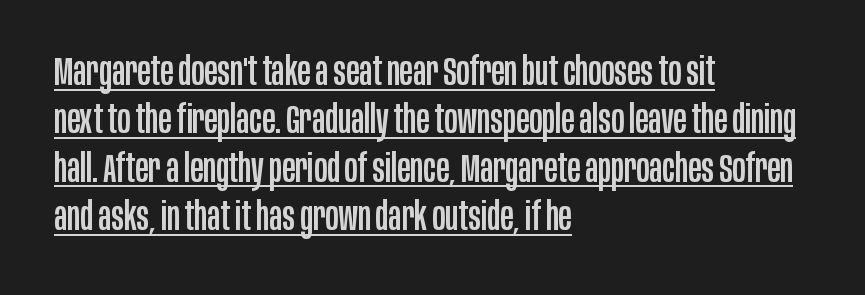
Q: Is the text italic (slanted)? A: No, it is upright.
Q: Is the typeface a serif or a sans-serif typeface? A: Sans-serif.
Q: Is the text underlined? A: Yes.
Q: How is the paragraph aligned? A: Left-aligned.
Q: Is the spacing between letters normal or unusually wide? A: Normal.
Q: Width (condensed, normal, or wide)? A: Condensed.
Q: Stroke contrast? A: Low.
Q: x-height? A: Large.
Q: Monospaced? A: No.
